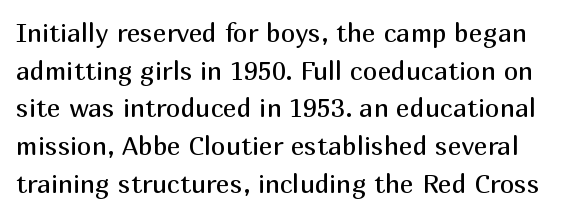
Q: Is the text bold? A: No.
Q: Is the text italic (slanted)? A: No, it is upright.
Q: Is the text underlined? A: No.
Q: Is the spacing between letters normal or unusually wide? A: Normal.
Q: Is the spacing between lines tight, normal or loose? A: Normal.
